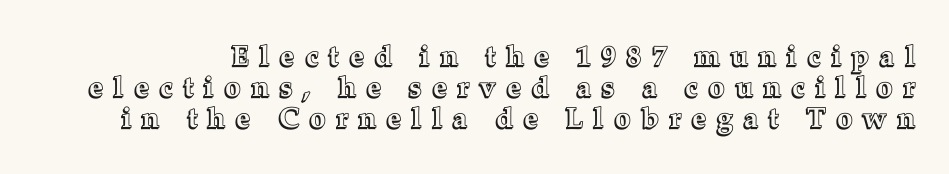
The space directly below the letters is spotless. This is the regular roman posture of the typeface. Character widths vary here, with narrow letters taking less room than wide ones. How would I describe the line gaps? Narrow and economical. Tracking value appears strongly positive — letters spread wide.
